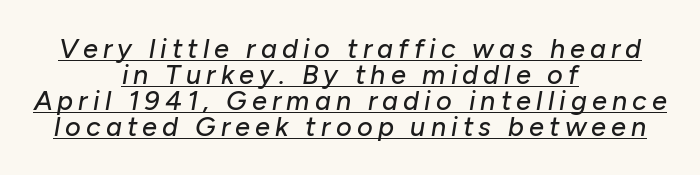
Both edges are ragged and mirror each other, which tells us the setting is centered. Each line of the rendering has a horizontal stroke beneath the glyphs. Would a proofreader flag this as italicized? Yes. These lines huddle together more closely than default settings would place them.
